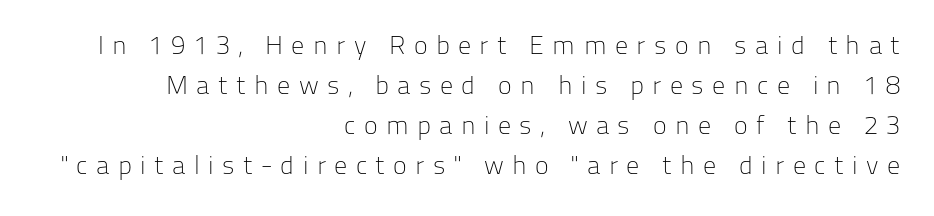
Q: Is the text bold? A: No.
Q: Is the text italic (slanted)? A: No, it is upright.
Q: Is the text underlined? A: No.
Q: How is the paragraph aligned? A: Right-aligned.
Q: Is the spacing between letters normal or unusually wide? A: Unusually wide.
Q: Is the spacing between lines tight, normal or loose? A: Normal.
